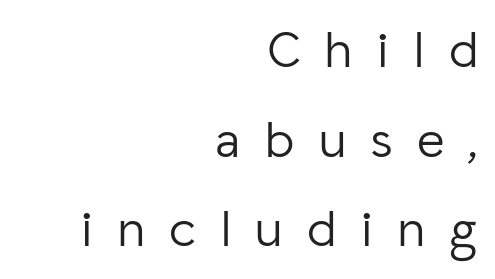
The tracking reads as deliberately expanded to a designer's eye. Notice how the stems are strictly vertical — no italics here. One-word summary of the alignment: right. The rendering uses natural spacing where letterforms have individual widths.
